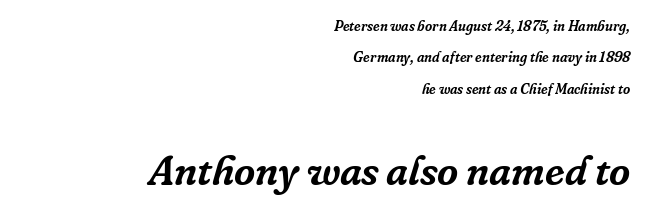
You get the small type first, then a jump to larger type. Designer's note — italics engaged. Plain, unruled lines of type. The designer dialed line spacing up above the default. What stands out about the letter spacing? Nothing — it is the standard amount.
